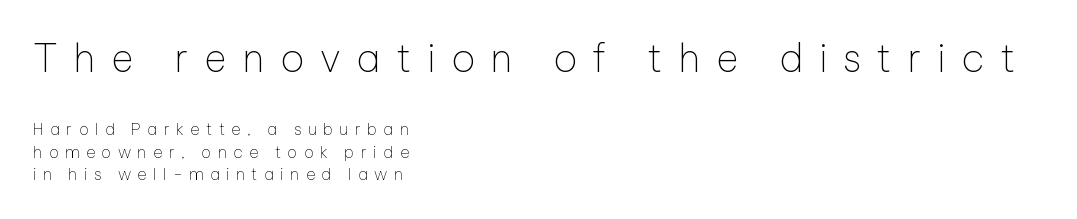
{"serif": "no", "italic": "no", "bold": "no", "weight": "thin", "width": "normal", "stroke_contrast": "low", "x_height": "medium", "monospaced": "no", "underline": "no", "align": "left", "line_spacing": "normal", "line_spacing_ratio": 1.41, "letter_spacing": "wide", "letter_spacing_em": 0.4, "larger_block": "first", "size_ratio": 2.44, "glyph_px": 39}
